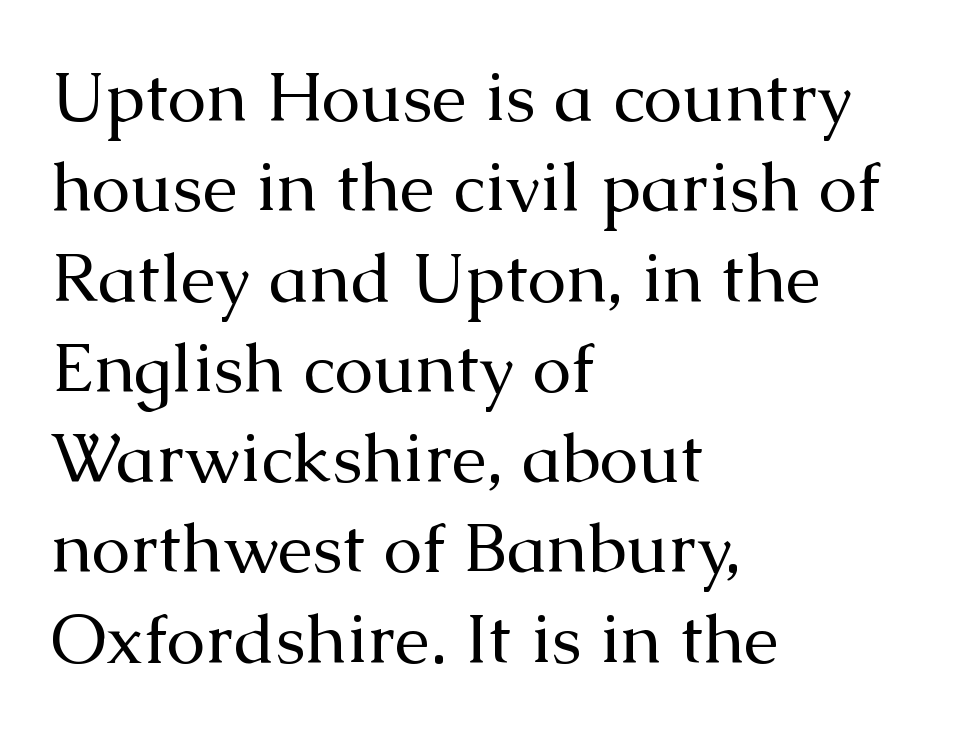
The words here are not underlined. The font family rendered here belongs to the serif group. Is the letter spacing exaggerated? No — it looks like the ordinary default. The typesetting does not lean heavy: it is not bold. Character widths vary here, with narrow letters taking less room than wide ones.
